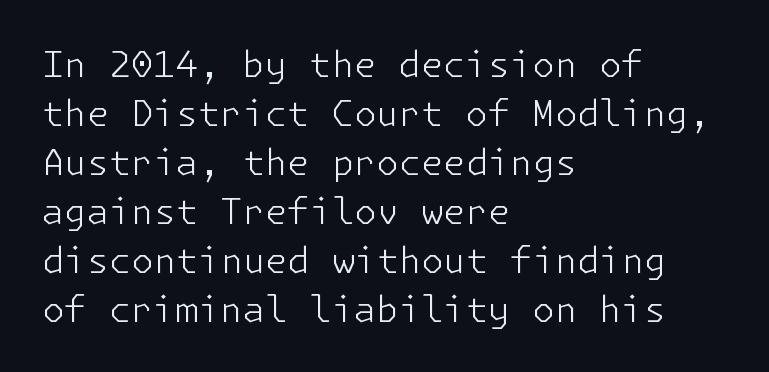
The image shows 36 px light sans-serif type, upright; set left-aligned, normal line spacing (1.36x), normal letter spacing, not underlined; low stroke contrast and a medium x-height.
